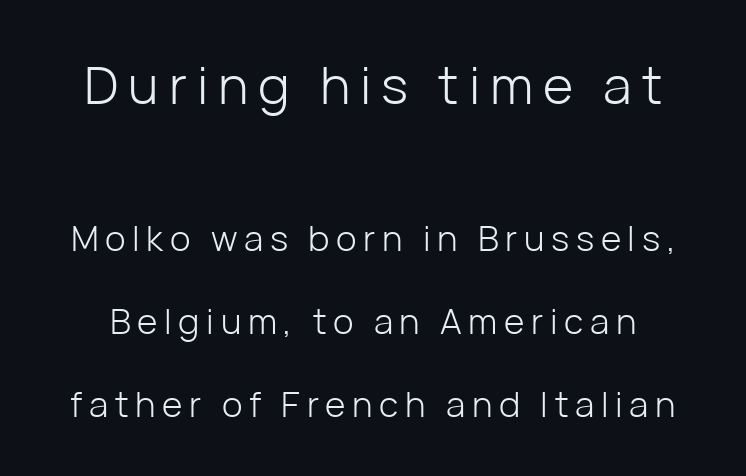
The image shows 52 px light sans-serif type, upright; set loose line spacing (2.37x), not underlined; the first (top) block is 1.49x larger; low stroke contrast and a medium x-height.
